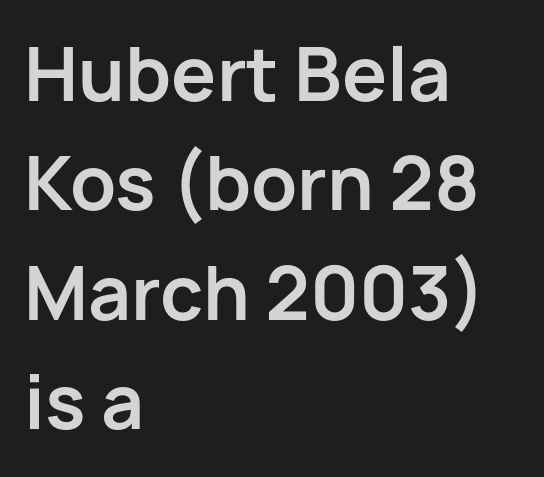
Q: Is the text bold? A: Yes.
Q: Is the text italic (slanted)? A: No, it is upright.
Q: Is the typeface a serif or a sans-serif typeface? A: Sans-serif.
Q: Is the text underlined? A: No.
Q: How is the paragraph aligned? A: Left-aligned.
Q: Is the spacing between letters normal or unusually wide? A: Normal.
Q: Is the spacing between lines tight, normal or loose? A: Normal.
Q: Width (condensed, normal, or wide)? A: Normal.
Q: Stroke contrast? A: Low.
Q: x-height? A: Medium.
Q: Monospaced? A: No.
